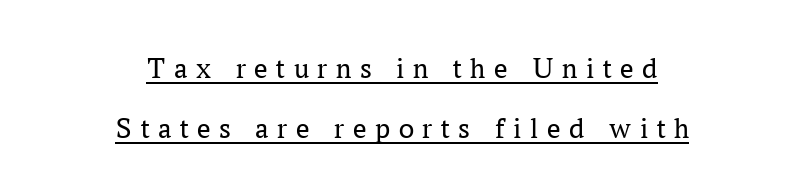
The face used here appears with an underline applied. The letters carry serifs — small finishing strokes at the ends of their stems. Is there much room between lines? Yes — plenty of vertical air separates them. Where is the straight margin? There isn't one; the lines are centered.
